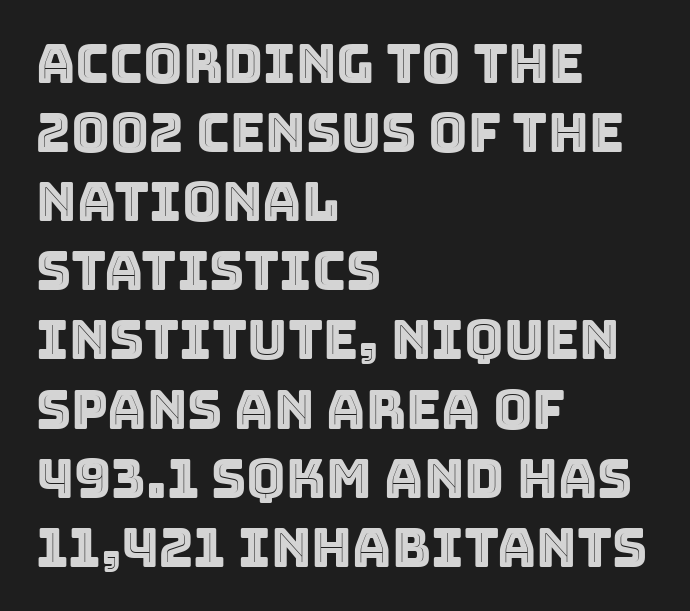
Q: Is the text italic (slanted)? A: No, it is upright.
Q: Is the text underlined? A: No.
Q: How is the paragraph aligned? A: Left-aligned.
Q: Is the spacing between letters normal or unusually wide? A: Normal.
Q: Is the spacing between lines tight, normal or loose? A: Normal.
Q: Width (condensed, normal, or wide)? A: Normal.
Q: x-height? A: Large.
Q: Monospaced? A: No.
